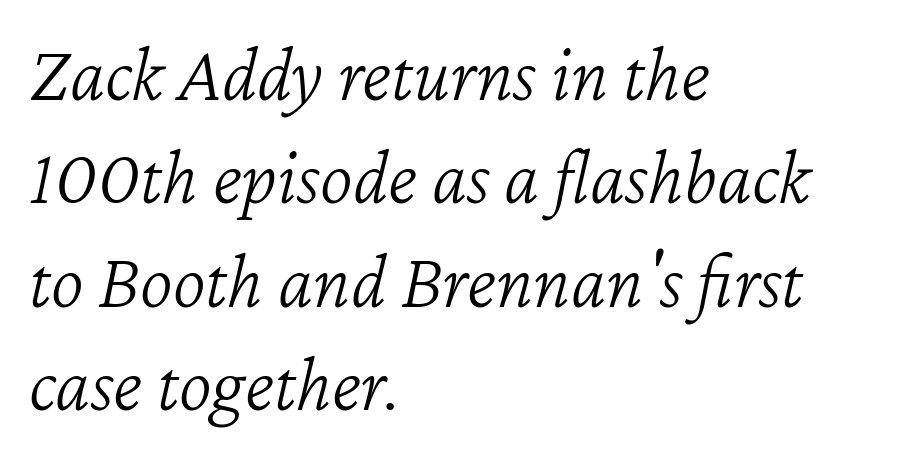
The image shows 79 px light type, italic (leaning right); set left-aligned, normal line spacing (1.31x), normal letter spacing, not underlined; low stroke contrast and a medium x-height.
